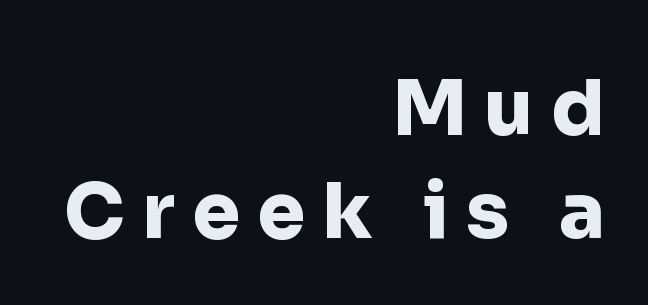
{"serif": "no", "italic": "no", "bold": "yes", "weight": "heavy", "width": "normal", "stroke_contrast": "low", "x_height": "medium", "monospaced": "no", "underline": "no", "align": "right", "line_spacing": "normal", "line_spacing_ratio": 1.35, "letter_spacing": "wide", "letter_spacing_em": 0.23, "glyph_px": 76}
